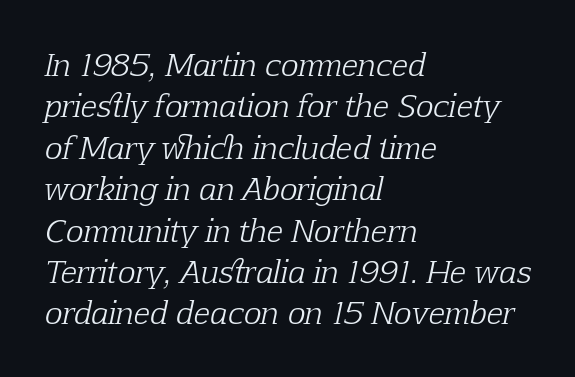
{"serif": "yes", "italic": "yes", "lean": "right", "slant_degrees": 12, "bold": "no", "weight": "light", "width": "normal", "stroke_contrast": "low", "x_height": "medium", "monospaced": "no", "underline": "no", "align": "left", "line_spacing": "normal", "line_spacing_ratio": 1.38, "letter_spacing": "normal", "letter_spacing_em": 0.0, "glyph_px": 30}
